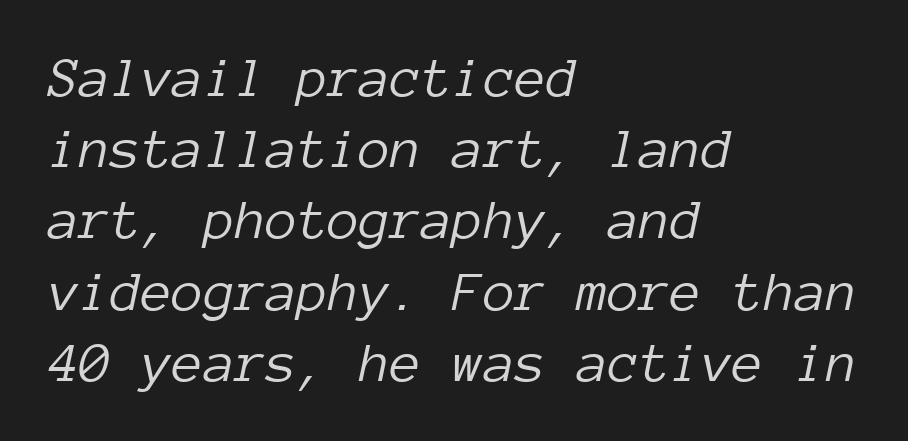
Line starts are locked; line ends wander. The passage shown is typed in a monospace face where columns stay perfectly aligned. Any mark beneath the type? The region is blank. This rendering leaves character spacing at its baseline value. The lines sit at an ordinary, default distance from one another. The letters are slanted; this is an italic face.
